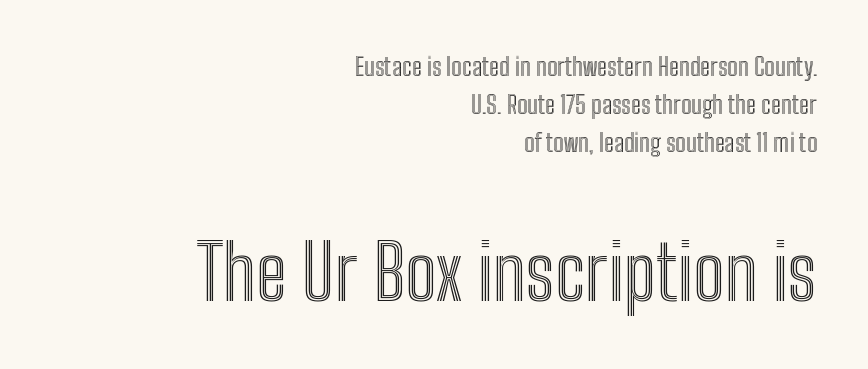
The image shows 76 px condensed type, upright; set right-aligned, normal line spacing (1.52x), normal letter spacing, not underlined; the second (bottom) block is 3.04x larger; a medium x-height.
